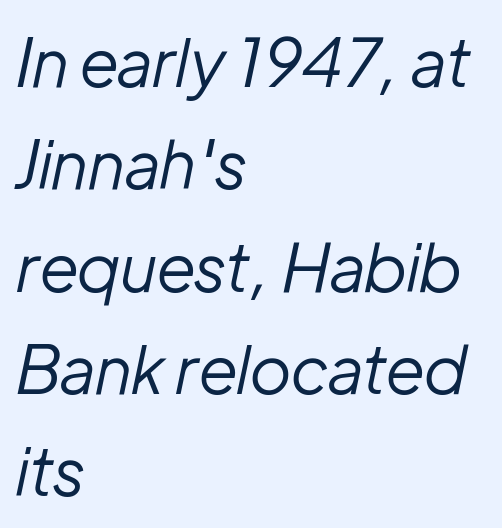
Q: Is the text bold? A: No.
Q: Is the text italic (slanted)? A: Yes, it leans right by about 12 degrees.
Q: Is the text underlined? A: No.
Q: How is the paragraph aligned? A: Left-aligned.
Q: Is the spacing between letters normal or unusually wide? A: Normal.
Q: Is the spacing between lines tight, normal or loose? A: Normal.
Q: Width (condensed, normal, or wide)? A: Normal.
Q: Stroke contrast? A: Low.
Q: x-height? A: Medium.
Q: Monospaced? A: No.
